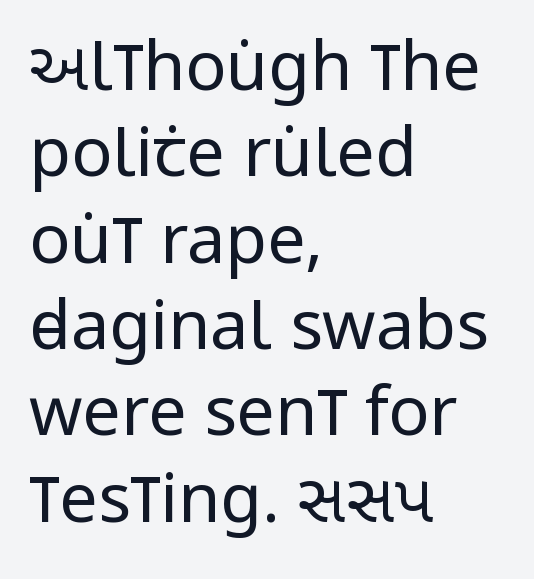
{"serif": "no", "italic": "no", "bold": "no", "weight": "regular", "width": "condensed", "stroke_contrast": "low", "x_height": "large", "monospaced": "no", "underline": "no", "align": "left", "line_spacing": "normal", "line_spacing_ratio": 1.27, "letter_spacing": "normal", "letter_spacing_em": 0.0, "glyph_px": 68}
